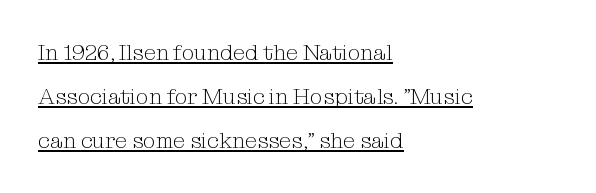
{"italic": "no", "bold": "no", "underline": "yes", "align": "left", "line_spacing": "loose", "line_spacing_ratio": 1.99, "letter_spacing": "normal", "letter_spacing_em": 0.0, "glyph_px": 22}
